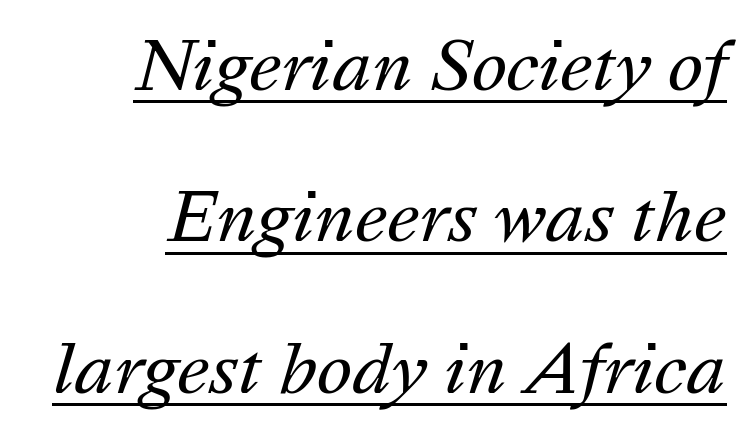
{"italic": "yes", "lean": "right", "slant_degrees": 16, "bold": "no", "weight": "regular", "width": "normal", "stroke_contrast": "medium", "x_height": "medium", "monospaced": "no", "underline": "yes", "align": "right", "line_spacing": "loose", "line_spacing_ratio": 2.26, "letter_spacing": "normal", "letter_spacing_em": 0.0, "glyph_px": 67}
